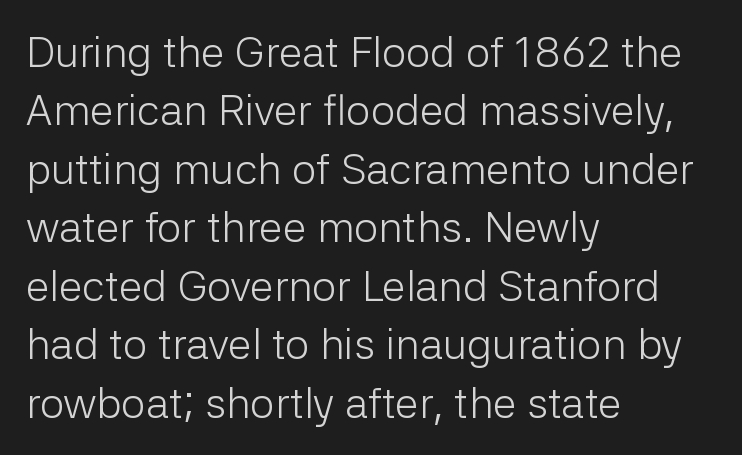
The image shows 43 px light sans-serif type, upright; set left-aligned, normal line spacing (1.36x), normal letter spacing, not underlined; low stroke contrast and a medium x-height.
